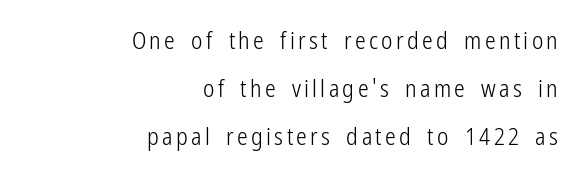
Q: Is the text bold? A: No.
Q: Is the text italic (slanted)? A: No, it is upright.
Q: Is the text underlined? A: No.
Q: How is the paragraph aligned? A: Right-aligned.
Q: Is the spacing between lines tight, normal or loose? A: Loose.
